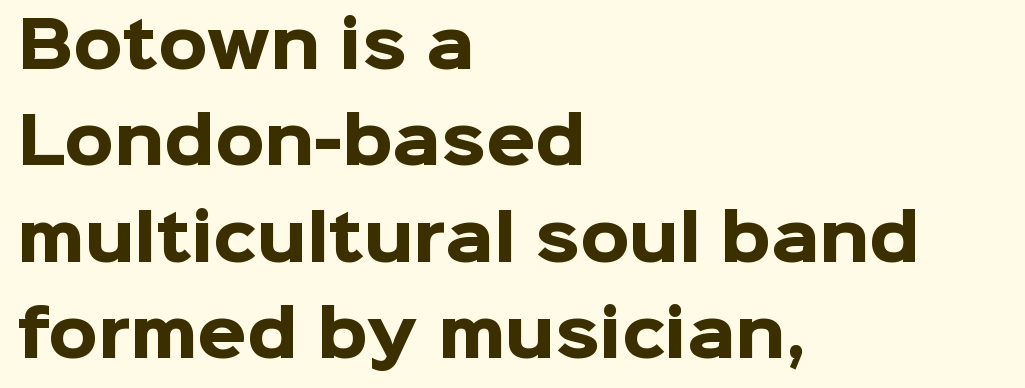
{"serif": "no", "italic": "no", "bold": "yes", "weight": "heavy", "width": "normal", "stroke_contrast": "low", "x_height": "medium", "monospaced": "no", "underline": "no", "align": "left", "line_spacing": "normal", "line_spacing_ratio": 1.53, "letter_spacing": "normal", "letter_spacing_em": 0.0, "glyph_px": 63}
